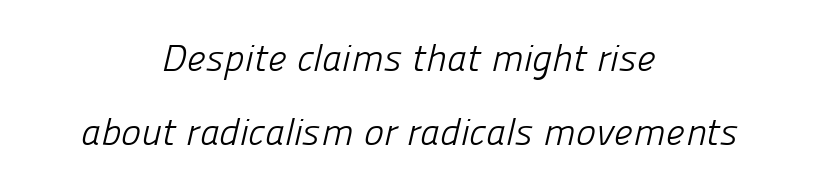
The image shows 38 px light sans-serif type; set centered, loose line spacing (1.96x), normal letter spacing, not underlined; low stroke contrast and a medium x-height.
